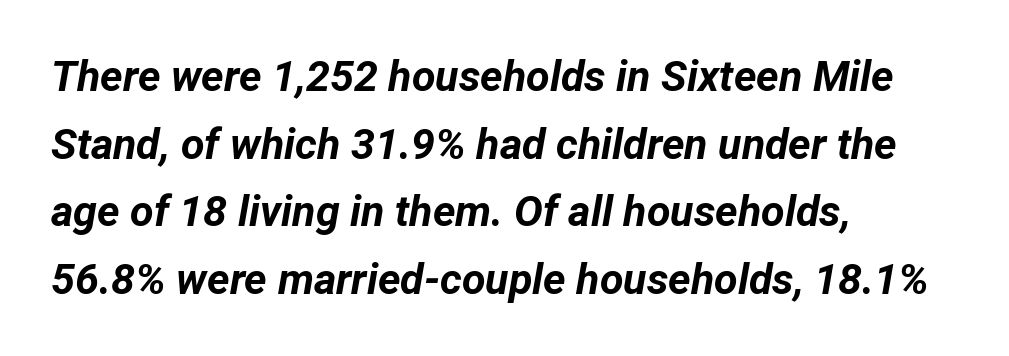
Q: Is the text bold? A: Yes.
Q: Is the text italic (slanted)? A: Yes, it leans right by about 12 degrees.
Q: Is the text underlined? A: No.
Q: How is the paragraph aligned? A: Left-aligned.
Q: Is the spacing between letters normal or unusually wide? A: Normal.
Q: Is the spacing between lines tight, normal or loose? A: Normal.
Q: Width (condensed, normal, or wide)? A: Normal.
Q: Stroke contrast? A: Low.
Q: x-height? A: Medium.
Q: Monospaced? A: No.
